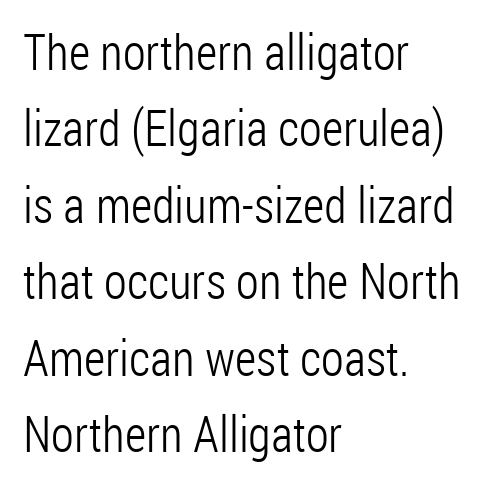
{"serif": "no", "italic": "no", "bold": "no", "weight": "light", "width": "condensed", "stroke_contrast": "low", "x_height": "medium", "monospaced": "no", "underline": "no", "align": "left", "line_spacing": "normal", "line_spacing_ratio": 1.53, "letter_spacing": "normal", "letter_spacing_em": 0.0, "glyph_px": 50}
